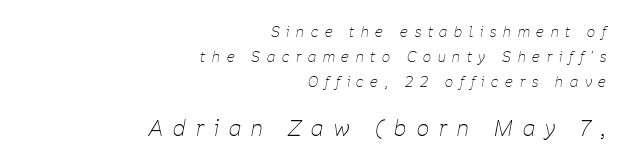
The image shows 21 px text type, italic (leaning right); set right-aligned, line spacing 1.79x, unusually wide letter spacing (+0.49 em), not underlined; the second (bottom) block is 1.5x larger.
